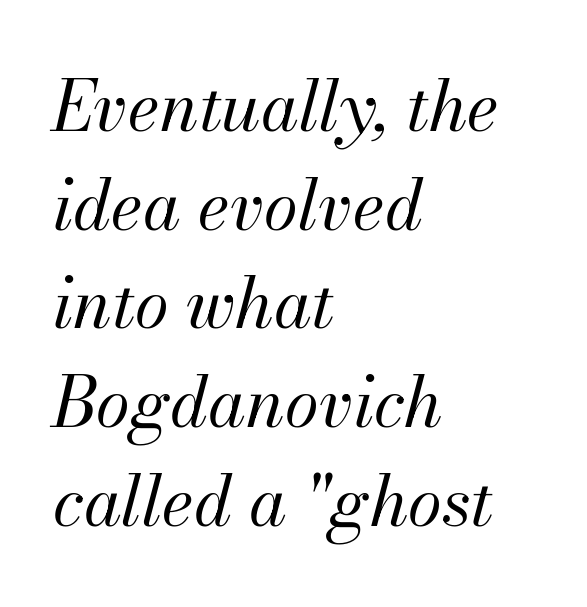
The image shows 69 px regular-weight type, italic (leaning right); set left-aligned, normal line spacing (1.43x), normal letter spacing, not underlined; medium stroke contrast and a small x-height.
